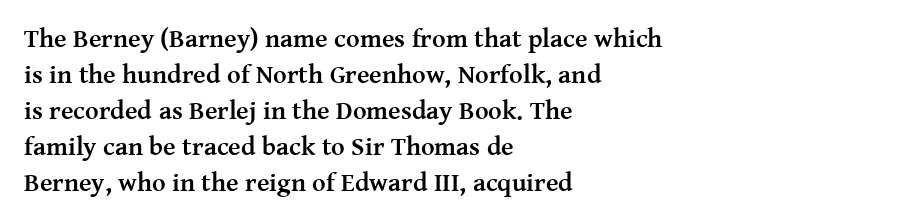
Q: Is the text bold? A: Yes.
Q: Is the text italic (slanted)? A: No, it is upright.
Q: Is the text underlined? A: No.
Q: How is the paragraph aligned? A: Left-aligned.
Q: Is the spacing between letters normal or unusually wide? A: Normal.
Q: Is the spacing between lines tight, normal or loose? A: Normal.
